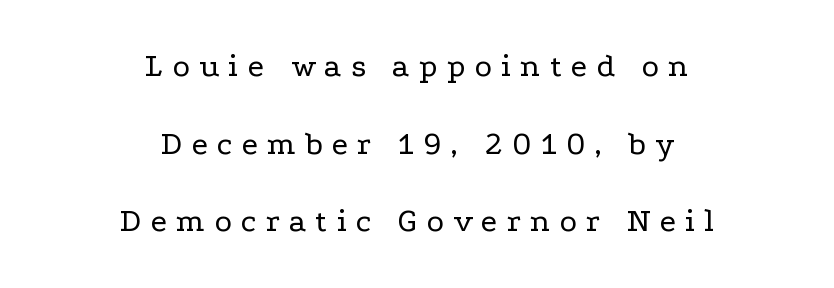
Q: Is the text bold? A: No.
Q: Is the text italic (slanted)? A: No, it is upright.
Q: Is the typeface a serif or a sans-serif typeface? A: Serif.
Q: Is the text underlined? A: No.
Q: How is the paragraph aligned? A: Centered.
Q: Is the spacing between letters normal or unusually wide? A: Unusually wide.
Q: Is the spacing between lines tight, normal or loose? A: Loose.
Q: Width (condensed, normal, or wide)? A: Wide.
Q: Stroke contrast? A: Low.
Q: x-height? A: Medium.
Q: Monospaced? A: No.
